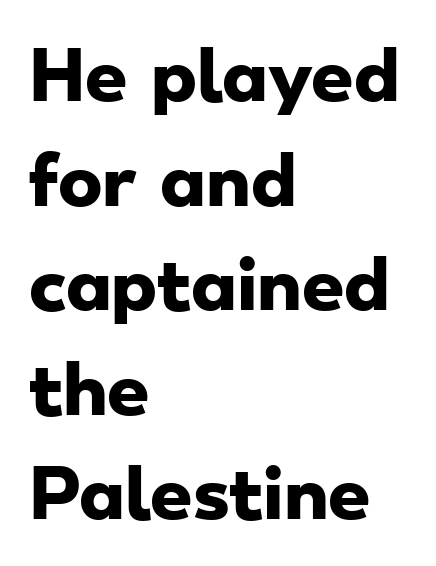
Q: Is the text bold? A: Yes.
Q: Is the typeface a serif or a sans-serif typeface? A: Sans-serif.
Q: Is the text underlined? A: No.
Q: How is the paragraph aligned? A: Left-aligned.
Q: Is the spacing between letters normal or unusually wide? A: Normal.
Q: Is the spacing between lines tight, normal or loose? A: Normal.
Q: Width (condensed, normal, or wide)? A: Wide.
Q: Stroke contrast? A: Low.
Q: x-height? A: Small.
Q: Monospaced? A: No.
